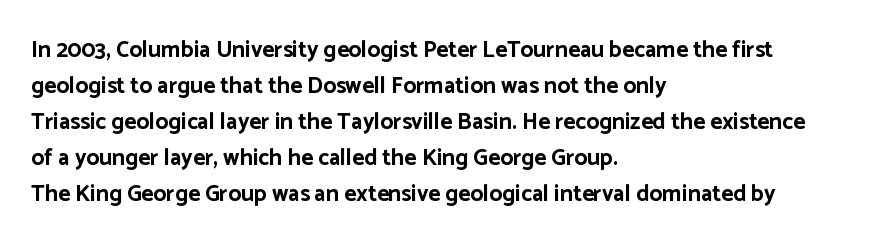
The image shows 23 px bold type, upright; set left-aligned, normal line spacing (1.56x), normal letter spacing, not underlined.
